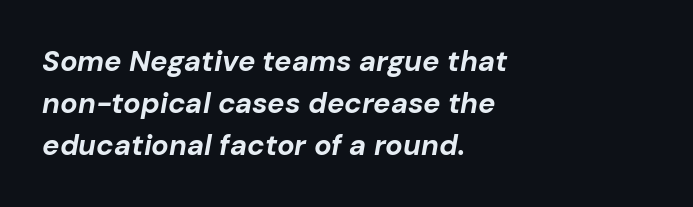
{"italic": "yes", "lean": "right", "slant_degrees": 10, "bold": "yes", "weight": "bold", "width": "normal", "stroke_contrast": "low", "x_height": "medium", "monospaced": "no", "underline": "no", "align": "left", "line_spacing": "normal", "line_spacing_ratio": 1.45, "letter_spacing": "normal", "letter_spacing_em": 0.0, "glyph_px": 29}
